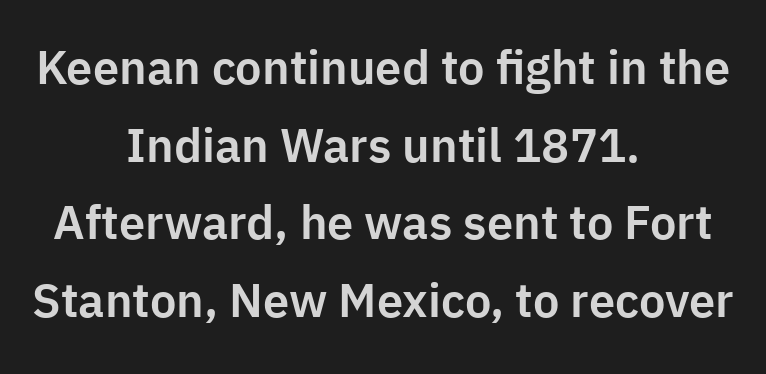
{"serif": "no", "italic": "no", "width": "normal", "stroke_contrast": "low", "x_height": "medium", "monospaced": "no", "underline": "no", "align": "center", "line_spacing": "normal", "line_spacing_ratio": 1.65, "letter_spacing": "normal", "letter_spacing_em": 0.0, "glyph_px": 47}
